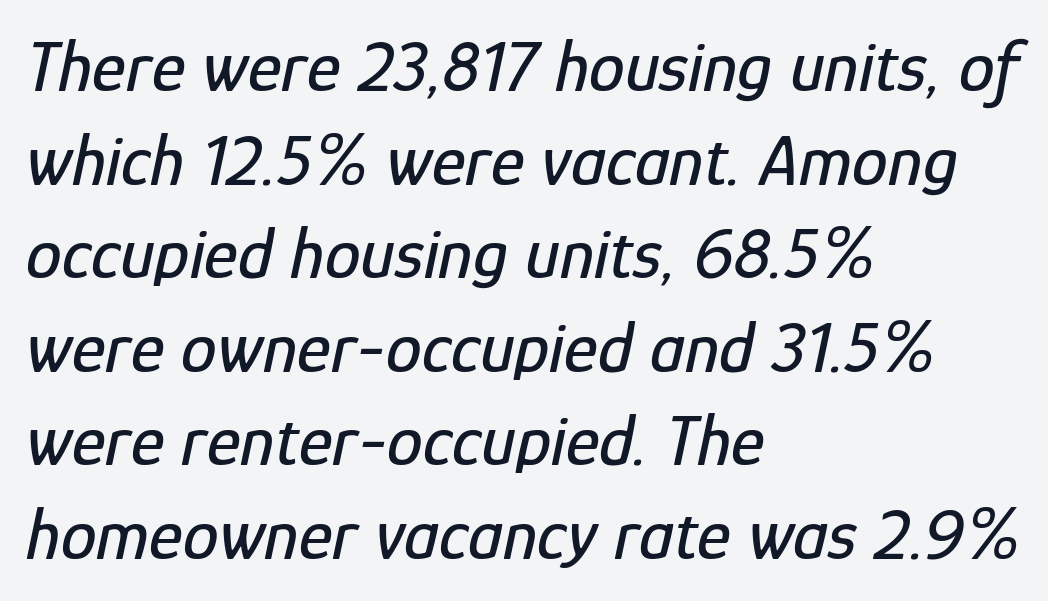
{"italic": "yes", "lean": "right", "slant_degrees": 12, "width": "condensed", "stroke_contrast": "low", "x_height": "medium", "monospaced": "no", "underline": "no", "align": "left", "line_spacing": "normal", "line_spacing_ratio": 1.3, "letter_spacing": "normal", "letter_spacing_em": 0.0, "glyph_px": 72}
